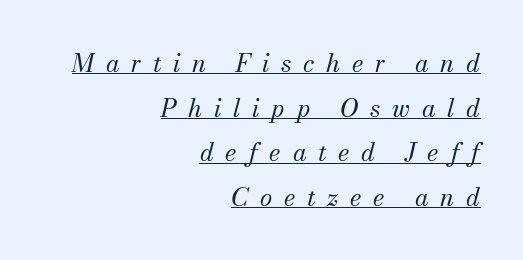
{"italic": "yes", "lean": "right", "slant_degrees": 13, "bold": "no", "underline": "yes", "align": "right", "line_spacing_ratio": 1.79, "letter_spacing": "wide", "letter_spacing_em": 0.47, "glyph_px": 25}
